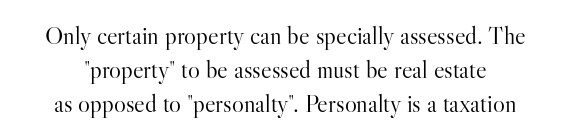
Q: Is the text bold? A: No.
Q: Is the text italic (slanted)? A: No, it is upright.
Q: Is the text underlined? A: No.
Q: Is the spacing between letters normal or unusually wide? A: Normal.
Q: Is the spacing between lines tight, normal or loose? A: Normal.
